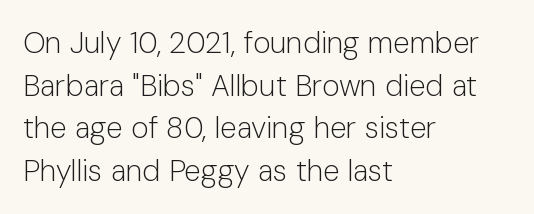
The image shows 30 px light sans-serif type, upright; set left-aligned, normal line spacing (1.42x), normal letter spacing, not underlined; low stroke contrast and a medium x-height.
